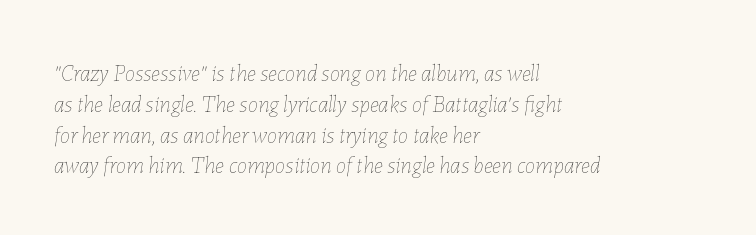
{"italic": "yes", "lean": "right", "slant_degrees": 7, "bold": "no", "underline": "no", "align": "left", "line_spacing": "normal", "line_spacing_ratio": 1.34, "letter_spacing": "normal", "letter_spacing_em": 0.0, "glyph_px": 23}
